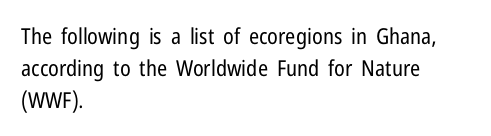
The image shows 22 px text type, upright; set left-aligned, normal line spacing (1.45x), normal letter spacing, not underlined.
